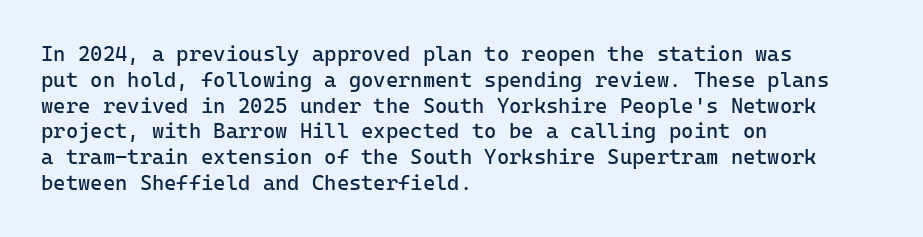
The image shows 21 px text type, upright; set left-aligned, line spacing 1.23x, normal letter spacing, not underlined.
